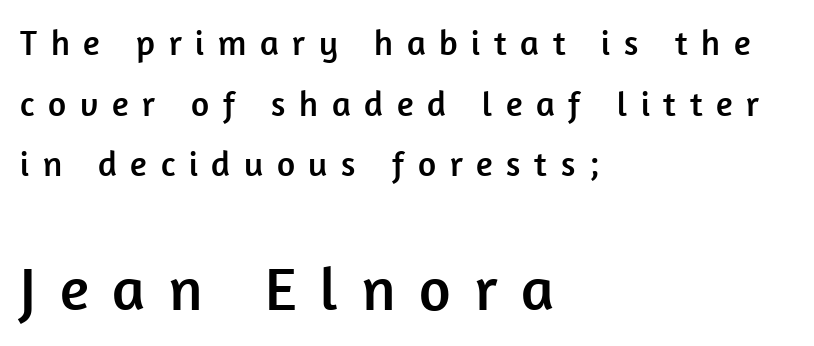
Look at the tracking — it's clearly loosened, letters drifting apart. Observe the absence of serifs on each vertical stroke in this sample. You could not count columns in this text — the font is proportionally spaced. Visually, the bottom section dominates because its glyphs are scaled up. A student would call this left alignment; a typographer would say flush left, rag right. You can tell it's not italic because the verticals are truly vertical.
